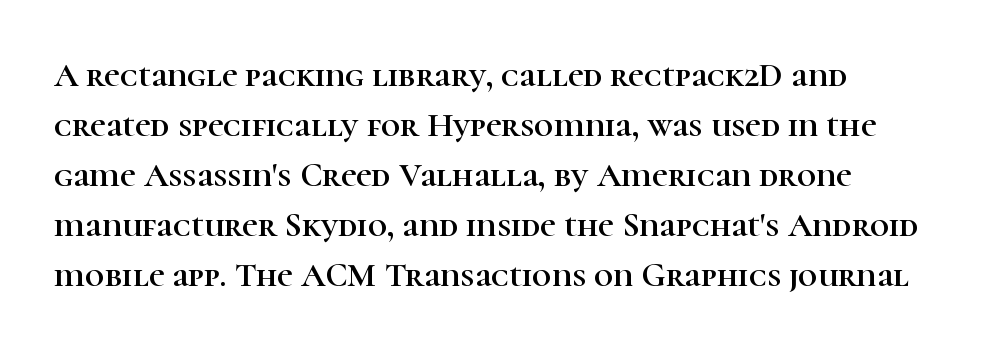
A classic flush-left, rag-right setting is used for this passage. Glance below the letters and you will spot only blank space. The face used here is rendered with its standard letterfit. Is there any slant? The stems are plumb.
